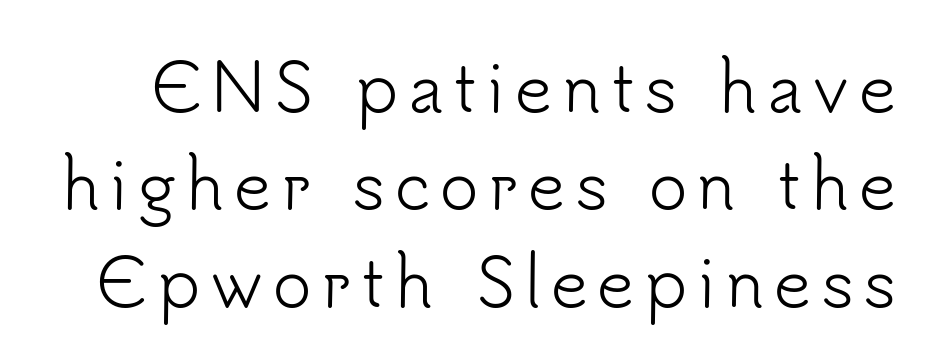
{"serif": "no", "italic": "no", "bold": "no", "weight": "light", "width": "normal", "stroke_contrast": "low", "x_height": "small", "monospaced": "no", "underline": "no", "line_spacing": "normal", "line_spacing_ratio": 1.5, "glyph_px": 65}
